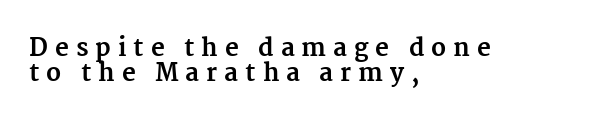
Tightly led — the rows are bunched. The zone under the glyphs is completely vacant. As a designer I'd log this as weight 700, bold. The letters stand upright; this is a roman face. Visually the block forms a straight wall on the left and a jagged coastline on the right. Words appear elongated and porous because spacing is wide.
